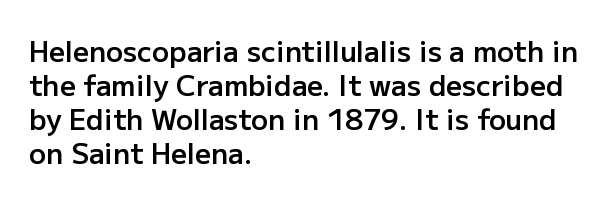
{"serif": "no", "italic": "no", "bold": "semi", "weight": "semibold", "width": "normal", "stroke_contrast": "low", "x_height": "medium", "monospaced": "no", "underline": "no", "align": "left", "line_spacing_ratio": 1.21, "letter_spacing": "normal", "letter_spacing_em": 0.0, "glyph_px": 28}
